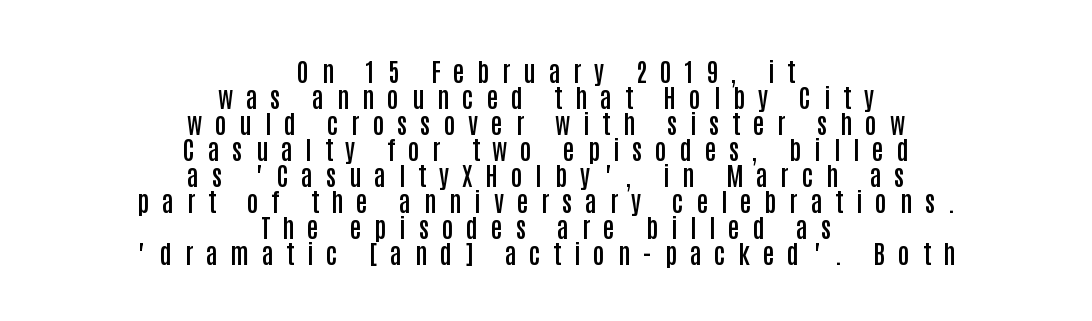
{"italic": "no", "bold": "semi", "underline": "no", "align": "center", "line_spacing": "tight", "line_spacing_ratio": 1.0, "letter_spacing": "wide", "letter_spacing_em": 0.49, "glyph_px": 26}
